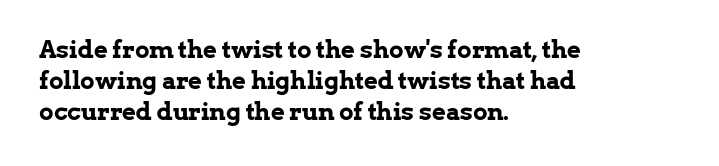
The image shows 24 px bold type, upright; set left-aligned, normal line spacing (1.3x), normal letter spacing, not underlined.
